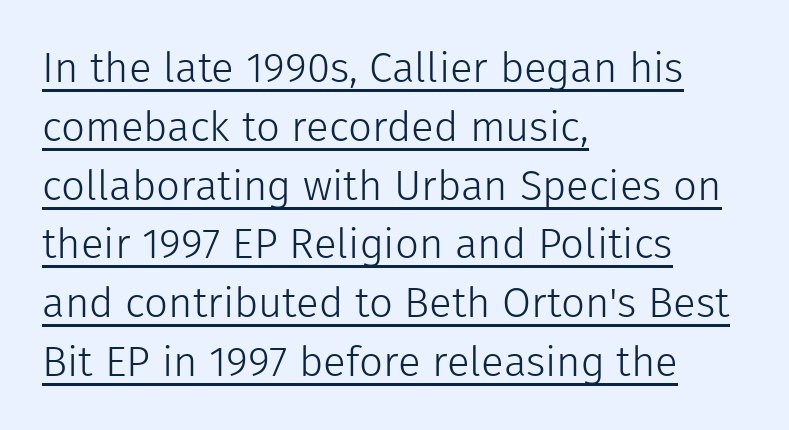
{"serif": "no", "italic": "no", "bold": "no", "weight": "light", "width": "normal", "stroke_contrast": "low", "x_height": "medium", "monospaced": "no", "underline": "yes", "align": "left", "line_spacing": "normal", "line_spacing_ratio": 1.4, "letter_spacing": "normal", "letter_spacing_em": 0.0, "glyph_px": 42}
